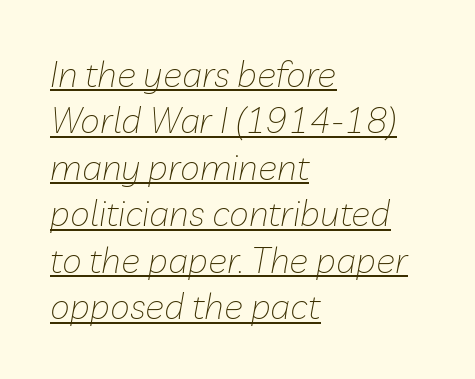
The line texture is even and compact thanks to regular tracking. The ragged edge is on the right, which tells us the setting is flush left. The strokes carry an ordinary text weight at most. These lines are rendered in a variable-pitch font. There's an unmistakable incline to the writing here.
